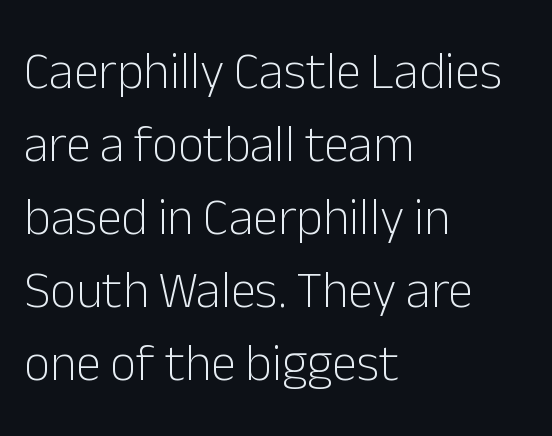
Anything drawn beneath the words? Only blank space. Caption: multi-line text, flush left, ragged right. A typesetter would mark this as roman, not italic. The letters advance in unequal steps, a hallmark of proportional type. Compared with a typical body face, this is equally light or lighter still. The vertical gap from one line to the next is medium.
